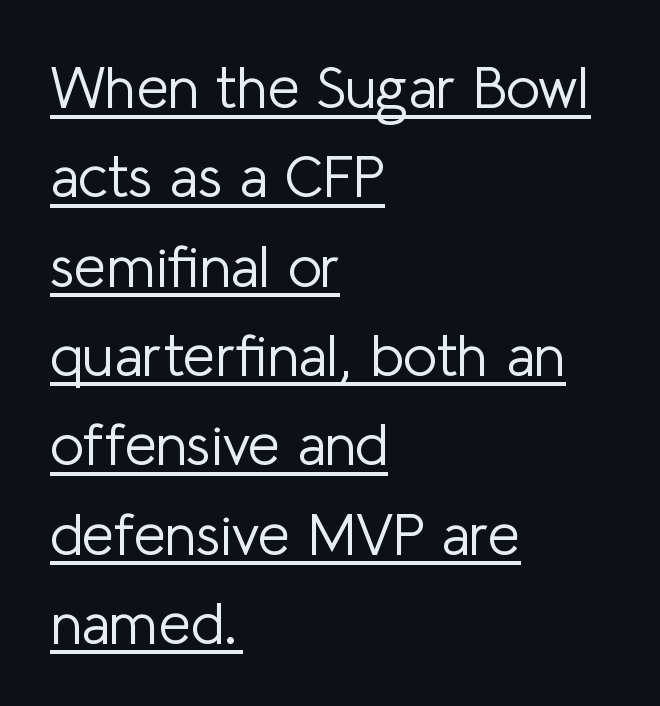
{"serif": "no", "italic": "no", "bold": "no", "weight": "light", "width": "normal", "stroke_contrast": "low", "x_height": "medium", "monospaced": "no", "underline": "yes", "align": "left", "line_spacing": "normal", "line_spacing_ratio": 1.54, "letter_spacing": "normal", "letter_spacing_em": 0.0, "glyph_px": 58}
